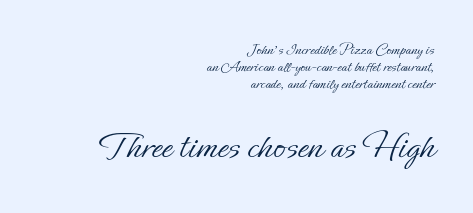
{"bold": "no", "weight": "light", "width": "normal", "stroke_contrast": "low", "x_height": "small", "monospaced": "no", "underline": "no", "align": "right", "line_spacing": "tight", "line_spacing_ratio": 1.06, "letter_spacing": "normal", "letter_spacing_em": 0.0, "larger_block": "second", "size_ratio": 2.44, "glyph_px": 39}
